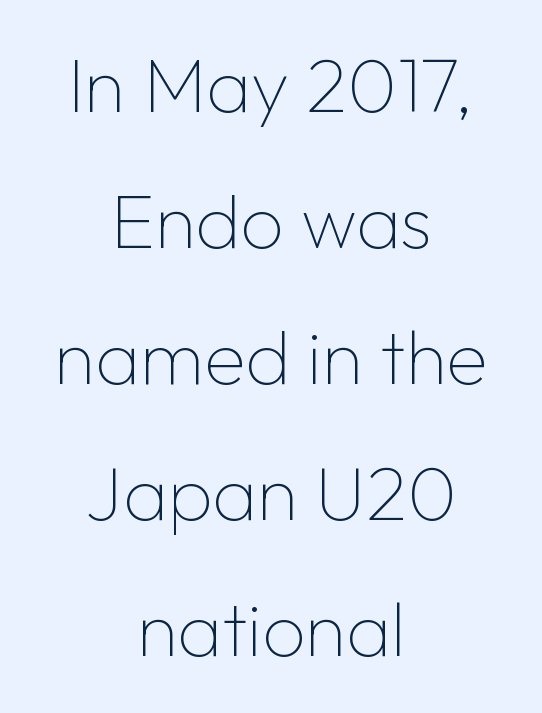
{"serif": "no", "italic": "no", "bold": "no", "weight": "thin", "width": "normal", "stroke_contrast": "low", "x_height": "medium", "monospaced": "no", "underline": "no", "align": "center", "line_spacing_ratio": 1.79, "letter_spacing": "normal", "letter_spacing_em": 0.0, "glyph_px": 76}
